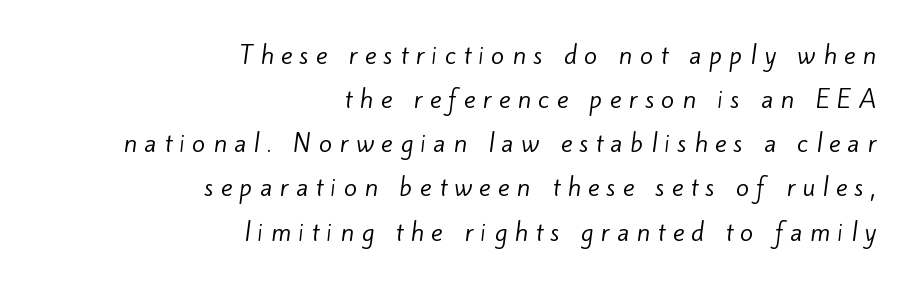
{"bold": "no", "underline": "no", "align": "right", "line_spacing_ratio": 1.84, "letter_spacing": "wide", "letter_spacing_em": 0.31, "glyph_px": 24}
